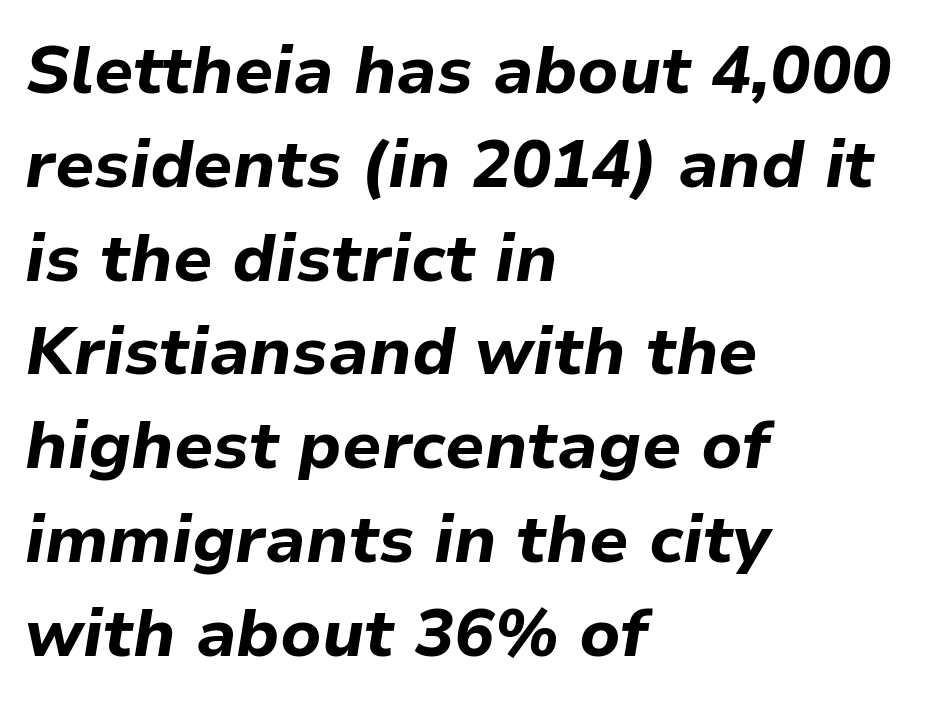
The rendering applies a slant to the glyphs. You could call the tracking neutral — neither tight nor loose. Here the designer chose a conventional face with non-uniform glyph widths. Unmarked baselines from the first word to the last. As a designer I'd log this as weight 700, bold.
